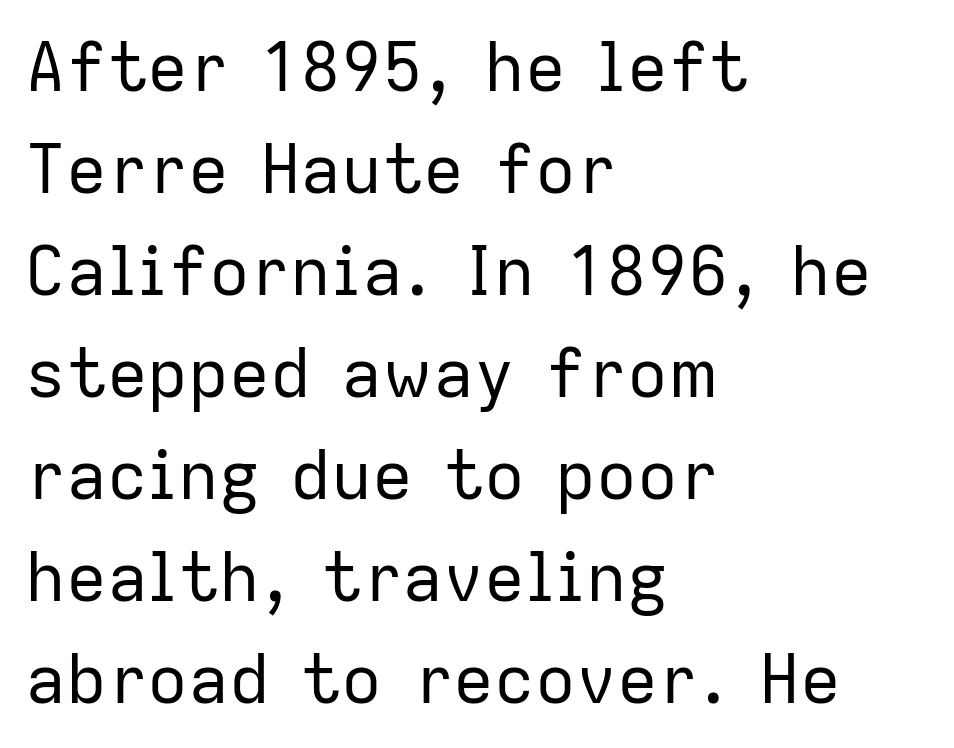
The image shows 68 px regular-weight sans-serif type, upright; set left-aligned, normal line spacing (1.5x), normal letter spacing, not underlined; low stroke contrast and a medium x-height.
